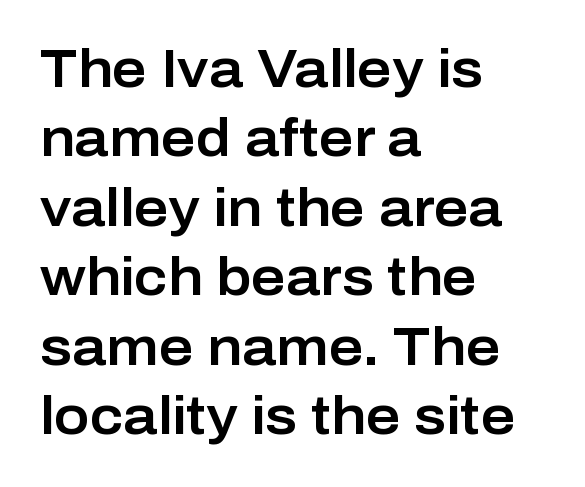
Q: Is the text italic (slanted)? A: No, it is upright.
Q: Is the typeface a serif or a sans-serif typeface? A: Sans-serif.
Q: Is the text underlined? A: No.
Q: How is the paragraph aligned? A: Left-aligned.
Q: Is the spacing between letters normal or unusually wide? A: Normal.
Q: Is the spacing between lines tight, normal or loose? A: Normal.
Q: Width (condensed, normal, or wide)? A: Normal.
Q: Stroke contrast? A: Low.
Q: x-height? A: Medium.
Q: Monospaced? A: No.
